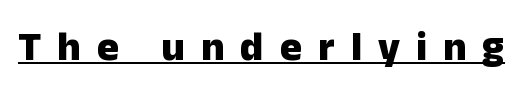
You can tell it's not italic because the verticals are truly vertical. The glyphs are accompanied by a horizontal stroke just below them. Does extra space separate the letters? Yes, quite a lot of it. How heavy is the stroke? Heavy — this is a bold. A typesetter would call this proportional, since set widths differ per character.
